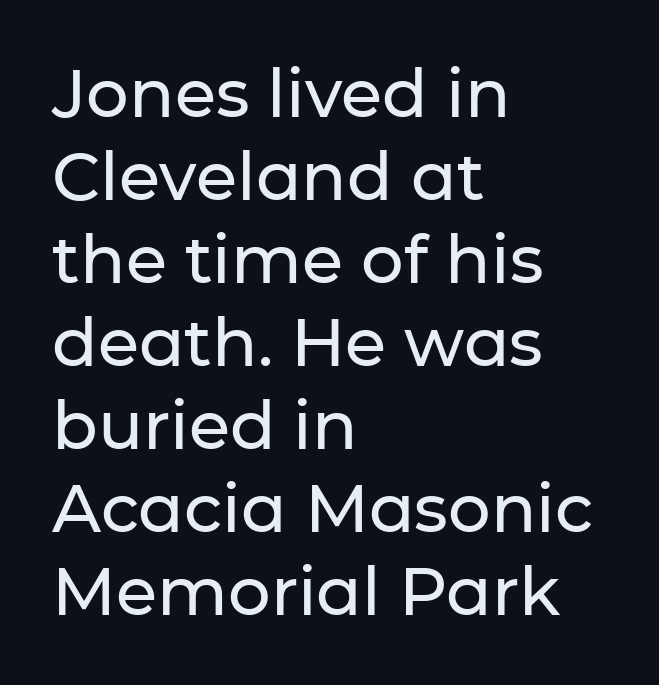
The image shows 67 px sans-serif type, upright; set left-aligned, line spacing 1.24x, normal letter spacing, not underlined; low stroke contrast and a medium x-height.
